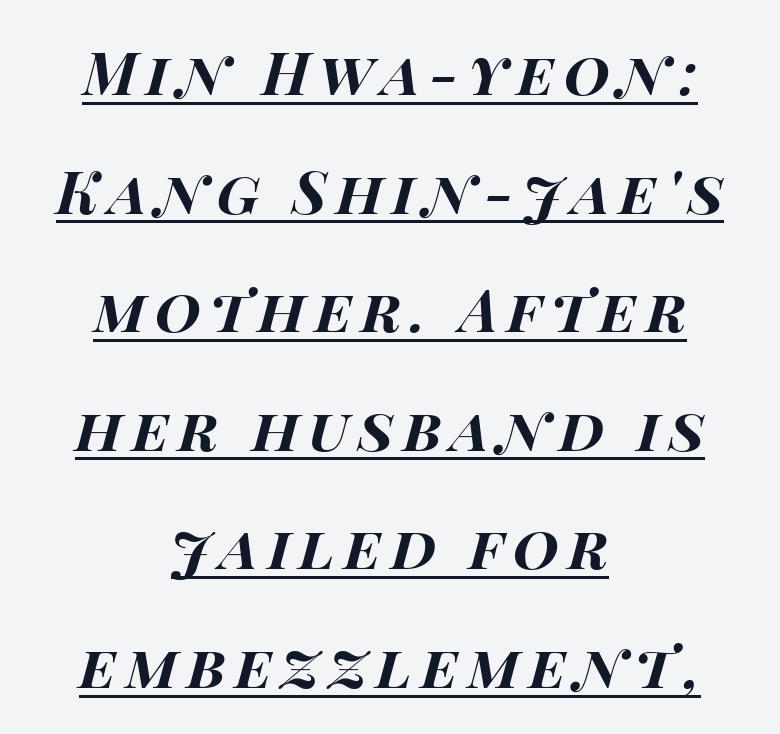
This is underlined copy, the kind a proofreader might mark for attention. This block would shrink considerably if given ordinary leading; it's expanded now. Note the varied advance widths — an 'i' is clearly narrower than an 'm'. Its strokes are broad and dark, the hallmark of bold type.
